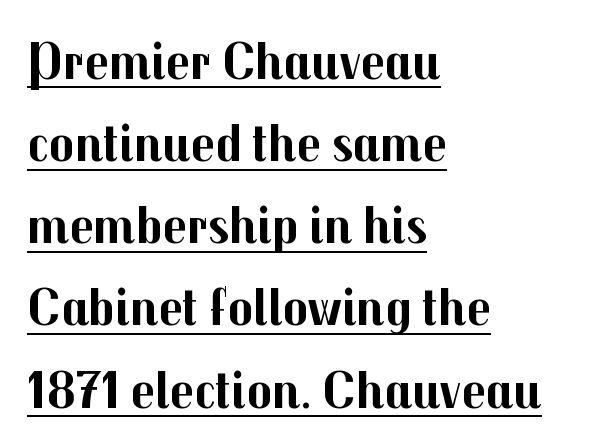
Q: Is the text bold? A: Yes.
Q: Is the text italic (slanted)? A: No, it is upright.
Q: Is the typeface a serif or a sans-serif typeface? A: Sans-serif.
Q: Is the text underlined? A: Yes.
Q: How is the paragraph aligned? A: Left-aligned.
Q: Is the spacing between letters normal or unusually wide? A: Normal.
Q: Is the spacing between lines tight, normal or loose? A: Normal.
Q: Width (condensed, normal, or wide)? A: Normal.
Q: Stroke contrast? A: Medium.
Q: x-height? A: Medium.
Q: Monospaced? A: No.
